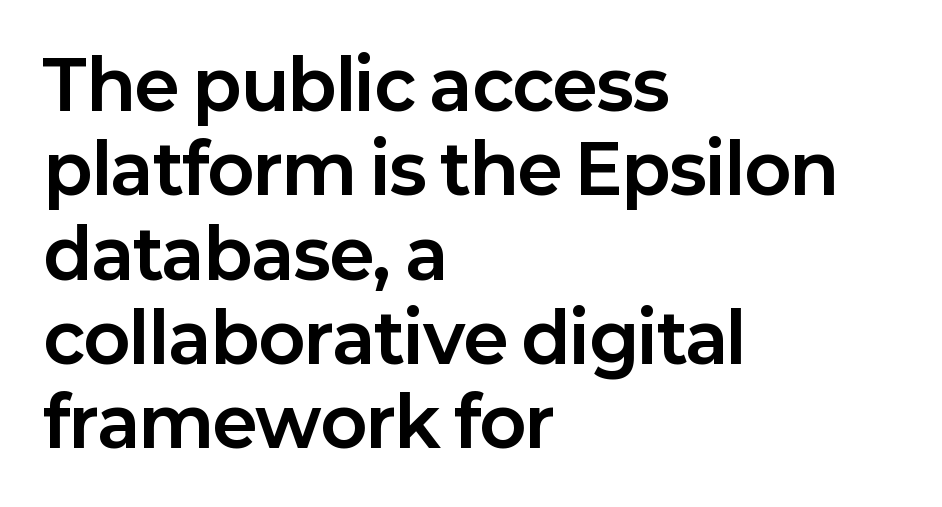
Q: Is the text bold? A: Yes.
Q: Is the text italic (slanted)? A: No, it is upright.
Q: Is the typeface a serif or a sans-serif typeface? A: Sans-serif.
Q: Is the text underlined? A: No.
Q: How is the paragraph aligned? A: Left-aligned.
Q: Is the spacing between letters normal or unusually wide? A: Normal.
Q: Width (condensed, normal, or wide)? A: Normal.
Q: Stroke contrast? A: Low.
Q: x-height? A: Medium.
Q: Monospaced? A: No.
